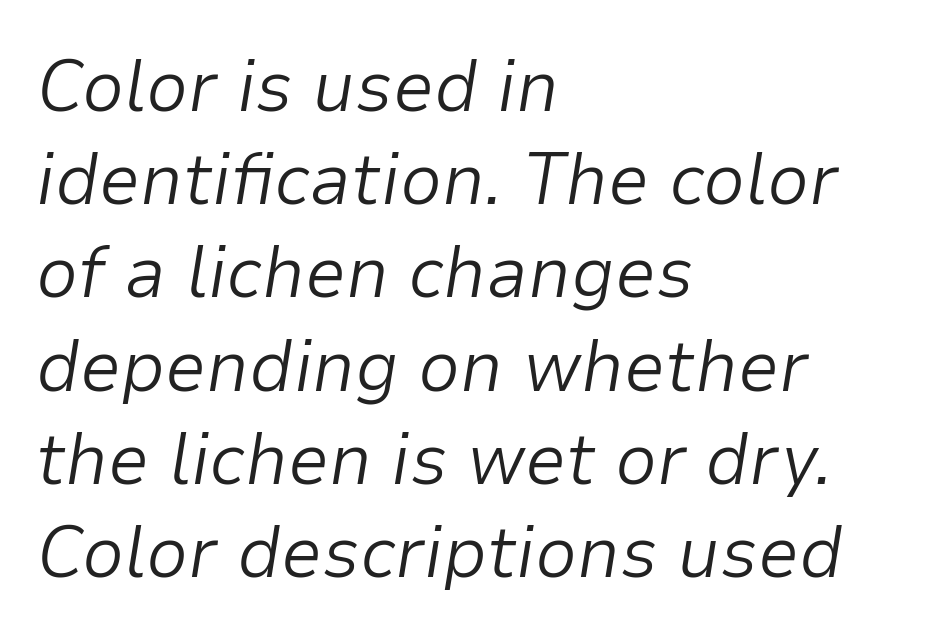
The image shows 74 px light type, italic (leaning right); set left-aligned, normal line spacing (1.26x), normal letter spacing, not underlined; low stroke contrast and a medium x-height.
